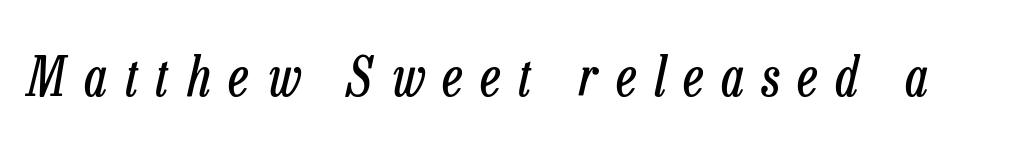
Q: Is the text bold? A: No.
Q: Is the text italic (slanted)? A: Yes, it leans right by about 13 degrees.
Q: Is the text underlined? A: No.
Q: Is the spacing between letters normal or unusually wide? A: Unusually wide.
Q: Width (condensed, normal, or wide)? A: Condensed.
Q: Stroke contrast? A: Low.
Q: x-height? A: Medium.
Q: Monospaced? A: No.
